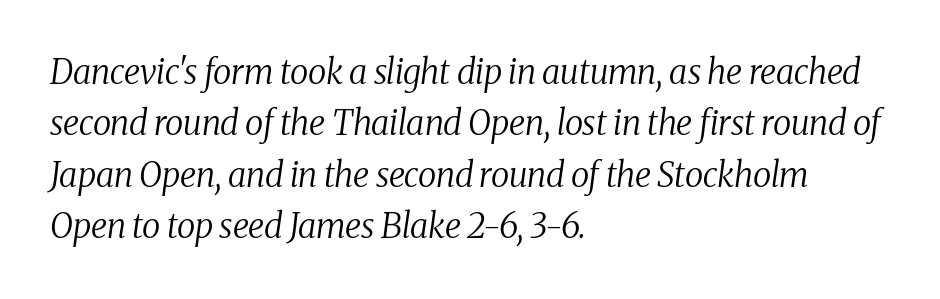
{"serif": "yes", "italic": "yes", "lean": "right", "slant_degrees": 8, "bold": "no", "weight": "regular", "width": "normal", "stroke_contrast": "medium", "x_height": "medium", "monospaced": "no", "underline": "no", "align": "left", "line_spacing": "normal", "line_spacing_ratio": 1.51, "letter_spacing": "normal", "letter_spacing_em": 0.0, "glyph_px": 34}
